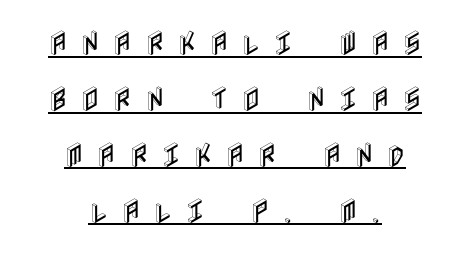
{"italic": "no", "underline": "yes", "align": "center", "line_spacing": "loose", "line_spacing_ratio": 2.07, "letter_spacing": "wide", "letter_spacing_em": 0.46, "glyph_px": 27}
